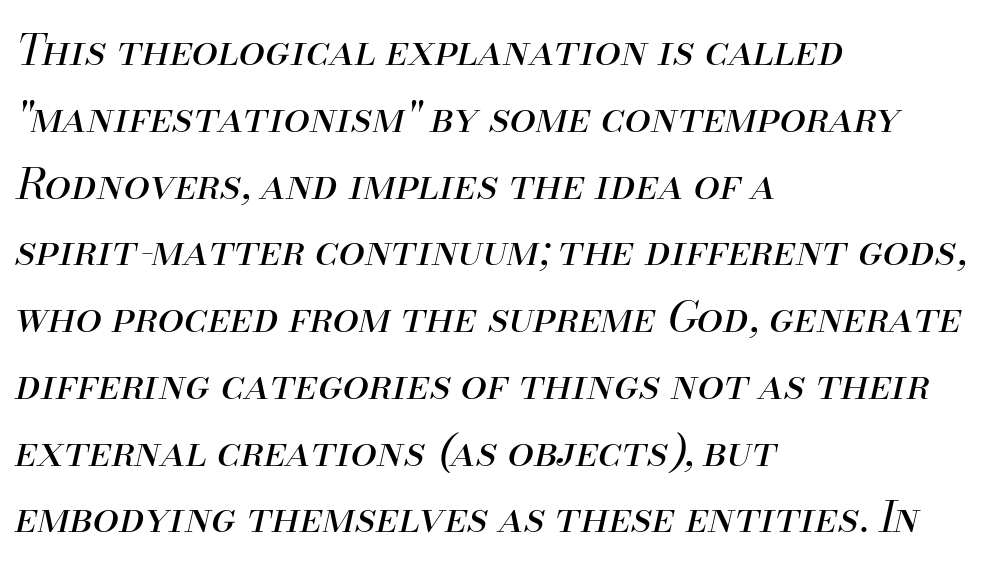
Between one letter and the next there's only the usual sliver of space. Glance below the letters and you will spot only blank space. Caption: multi-line text, flush left, ragged right. Compared with ordinary roman type, these characters are visibly tilted. Compared with typical paragraphs, the rows here are spaced about the same. Stroke thickness stays within the range of a standard reading face or lighter.
